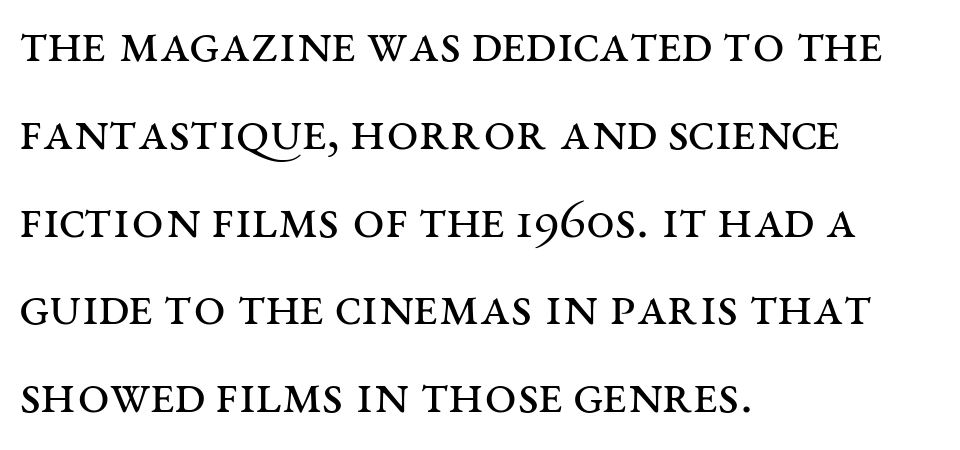
The image shows 57 px regular-weight, wide serif type, upright; set left-aligned, normal line spacing (1.54x), normal letter spacing, not underlined; medium stroke contrast and a large x-height.
